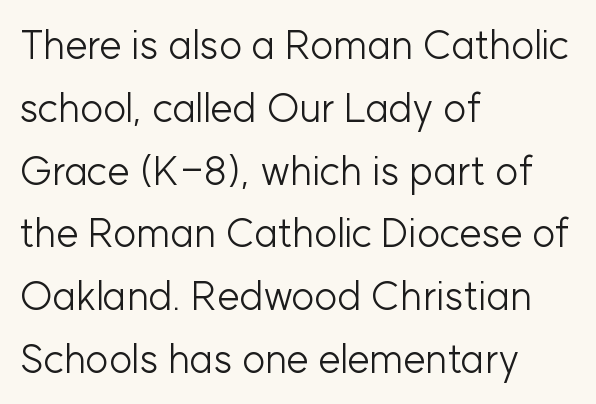
Q: Is the text bold? A: No.
Q: Is the text italic (slanted)? A: No, it is upright.
Q: Is the typeface a serif or a sans-serif typeface? A: Sans-serif.
Q: Is the text underlined? A: No.
Q: How is the paragraph aligned? A: Left-aligned.
Q: Is the spacing between letters normal or unusually wide? A: Normal.
Q: Is the spacing between lines tight, normal or loose? A: Normal.
Q: Width (condensed, normal, or wide)? A: Normal.
Q: Stroke contrast? A: Low.
Q: x-height? A: Medium.
Q: Monospaced? A: No.
